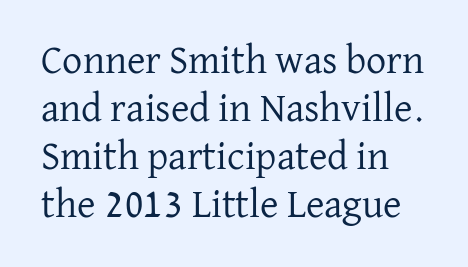
The line texture is even and compact thanks to regular tracking. Each row of text sits above clean, open space. The passage shown is typed in a proportional face where columns would drift. Small tapered or slab feet sit at the stroke ends, so this counts as serif. A roman cut, with each character standing at attention. These glyphs show unthickened strokes, regular width or finer.
